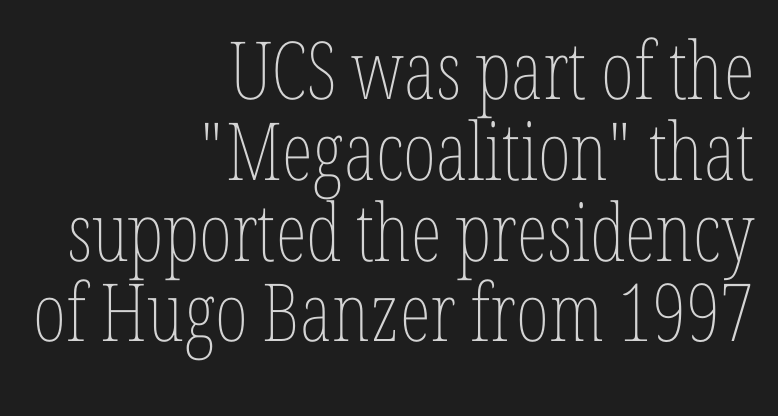
{"italic": "no", "bold": "no", "weight": "thin", "width": "condensed", "stroke_contrast": "low", "x_height": "medium", "monospaced": "no", "underline": "no", "align": "right", "line_spacing": "tight", "line_spacing_ratio": 1.01, "letter_spacing": "normal", "letter_spacing_em": 0.0, "glyph_px": 80}
